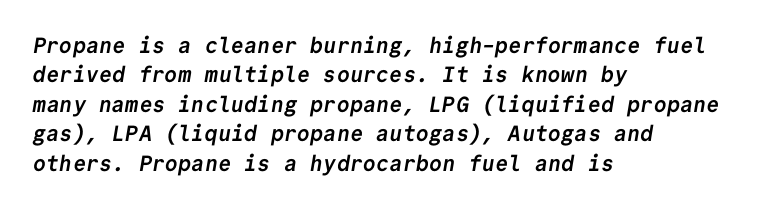
Q: Is the text bold? A: Yes.
Q: Is the text underlined? A: No.
Q: How is the paragraph aligned? A: Left-aligned.
Q: Is the spacing between letters normal or unusually wide? A: Normal.
Q: Is the spacing between lines tight, normal or loose? A: Normal.
